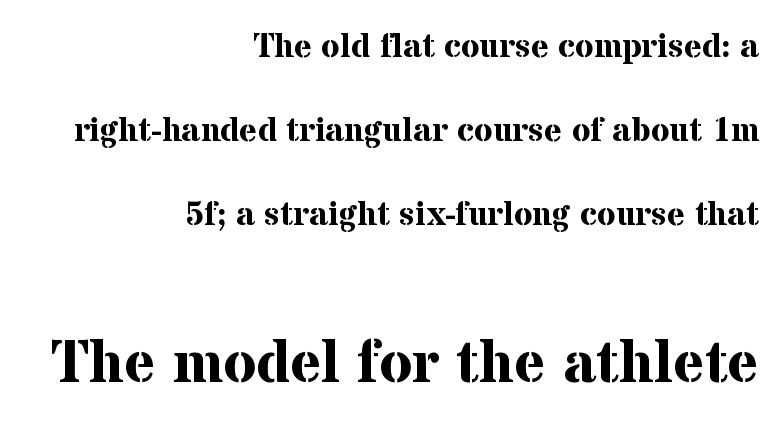
This sample trades compactness for vertical openness between lines. Visually the block forms a straight wall on the right and a jagged coastline on the left. Varying glyph widths throughout — classic text-font behaviour. To sum up the face: it has serifs.
